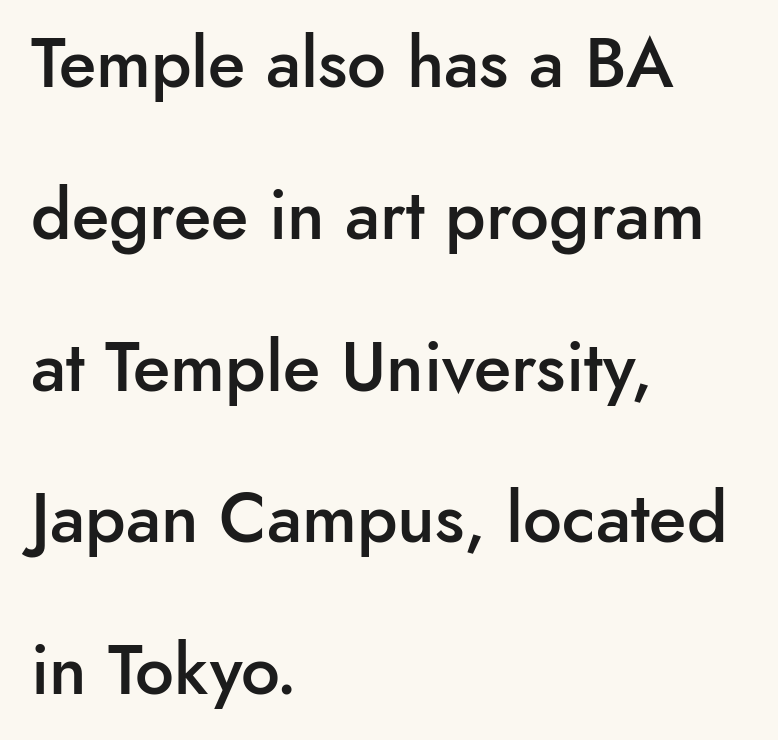
Q: Is the text bold? A: Semi-bold.
Q: Is the text italic (slanted)? A: No, it is upright.
Q: Is the typeface a serif or a sans-serif typeface? A: Sans-serif.
Q: Is the text underlined? A: No.
Q: How is the paragraph aligned? A: Left-aligned.
Q: Is the spacing between letters normal or unusually wide? A: Normal.
Q: Is the spacing between lines tight, normal or loose? A: Loose.
Q: Width (condensed, normal, or wide)? A: Normal.
Q: Stroke contrast? A: Low.
Q: x-height? A: Small.
Q: Monospaced? A: No.
